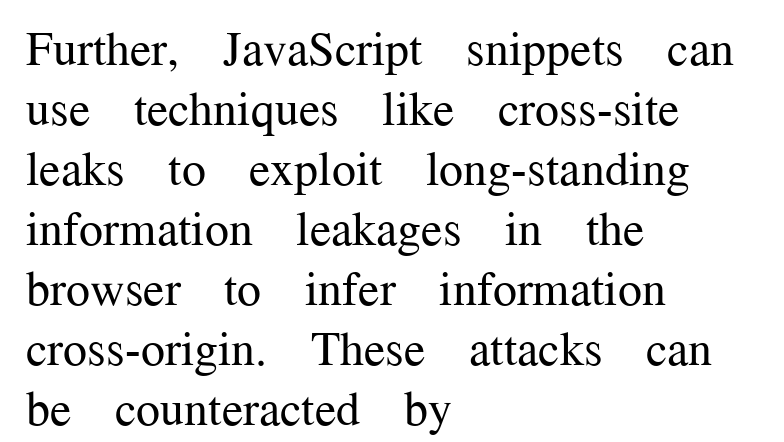
These lines are composed in type with serifs. The cut favours lightness, reaching ordinary text weight at its darkest. The space between consecutive lines is moderate. The lines in this sample share a left origin and differ only in where they stop. Posture: upright roman. The passage shown is typed in a proportional face where columns would drift.
